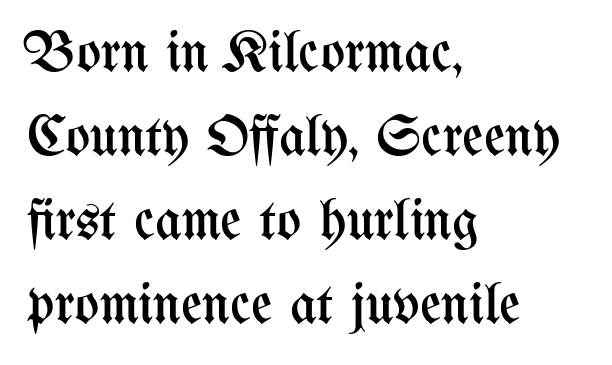
The image shows 58 px regular-weight, condensed type, upright; set left-aligned, normal line spacing (1.45x), normal letter spacing, not underlined; medium stroke contrast and a medium x-height.
